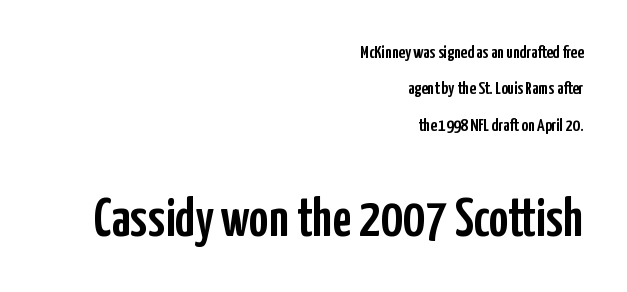
{"serif": "no", "italic": "no", "width": "condensed", "stroke_contrast": "low", "x_height": "medium", "monospaced": "no", "underline": "no", "align": "right", "line_spacing": "loose", "line_spacing_ratio": 2.02, "letter_spacing": "normal", "letter_spacing_em": 0.0, "larger_block": "second", "size_ratio": 3.0, "glyph_px": 54}
